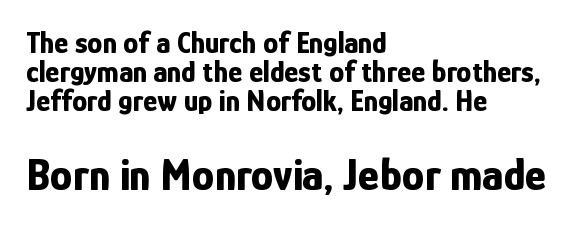
Q: Is the text bold? A: Yes.
Q: Is the text italic (slanted)? A: No, it is upright.
Q: Is the typeface a serif or a sans-serif typeface? A: Sans-serif.
Q: Is the text underlined? A: No.
Q: How is the paragraph aligned? A: Left-aligned.
Q: Is the spacing between letters normal or unusually wide? A: Normal.
Q: Is the spacing between lines tight, normal or loose? A: Tight.
Q: Which block of text is set in a larger size, the first (top) or the second (bottom)? A: The second (bottom) one.
Q: Width (condensed, normal, or wide)? A: Condensed.
Q: Stroke contrast? A: Low.
Q: x-height? A: Medium.
Q: Monospaced? A: No.
